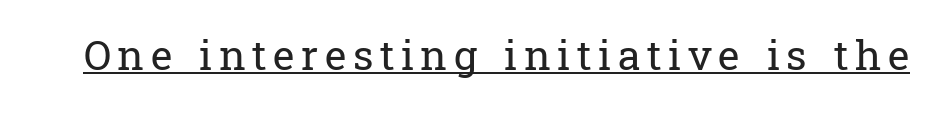
The image shows 41 px regular-weight serif type, upright; set underlined; low stroke contrast and a medium x-height.
